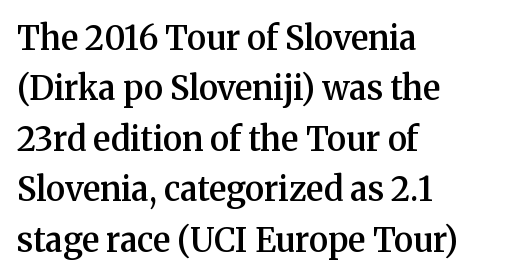
Small tapered or slab feet sit at the stroke ends, so this counts as serif. How are the letters spaced? Ordinarily, with no added tracking. The rows are spaced the way most documents space them. Varying glyph widths throughout — classic text-font behaviour.
